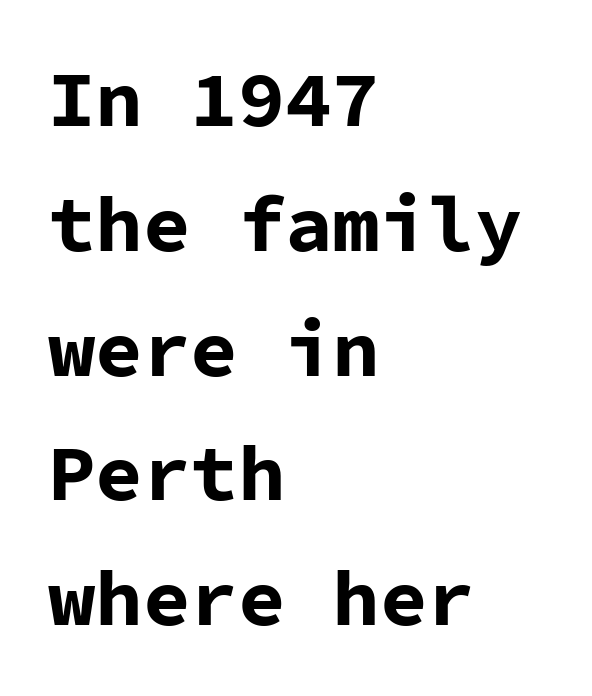
The image shows 79 px bold sans-serif type, upright, monospaced; set left-aligned, normal line spacing (1.58x), normal letter spacing, not underlined; low stroke contrast and a medium x-height.
